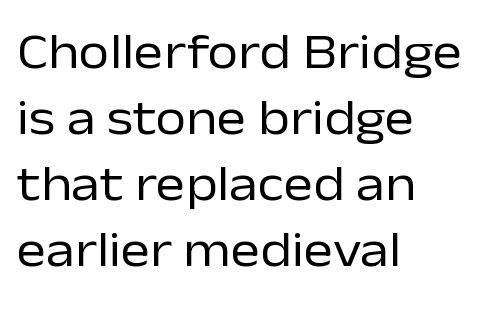
Q: Is the text bold? A: No.
Q: Is the text italic (slanted)? A: No, it is upright.
Q: Is the typeface a serif or a sans-serif typeface? A: Sans-serif.
Q: Is the text underlined? A: No.
Q: How is the paragraph aligned? A: Left-aligned.
Q: Is the spacing between letters normal or unusually wide? A: Normal.
Q: Is the spacing between lines tight, normal or loose? A: Normal.
Q: Width (condensed, normal, or wide)? A: Normal.
Q: Stroke contrast? A: Low.
Q: x-height? A: Medium.
Q: Monospaced? A: No.
